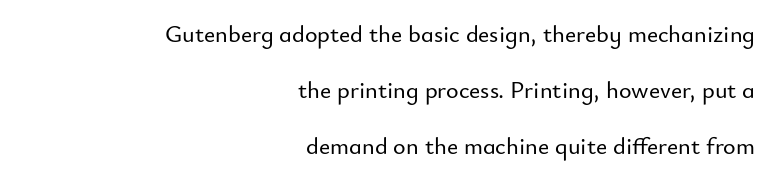
The image shows 24 px text type, upright; set right-aligned, loose line spacing (2.33x), normal letter spacing, not underlined.
